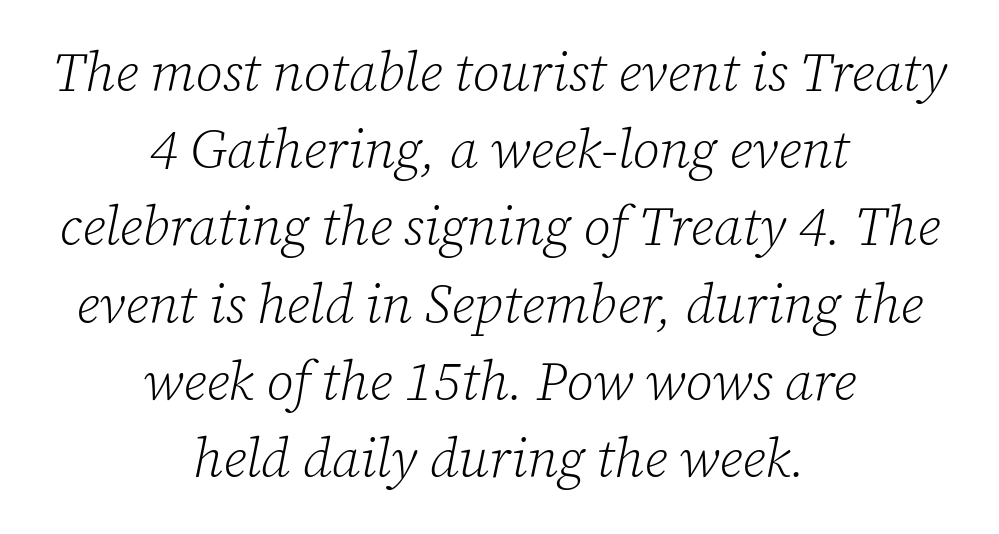
The image shows 54 px light serif type, italic (leaning right); set centered, normal line spacing (1.43x), normal letter spacing, not underlined; low stroke contrast and a medium x-height.
